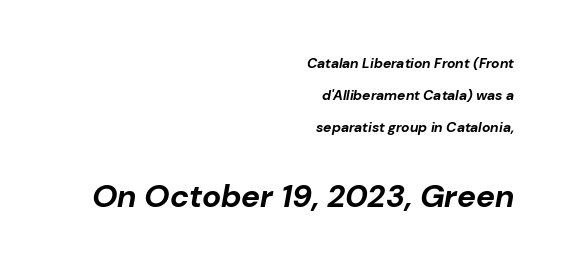
The zone under the glyphs is completely vacant. Is the block centered? No — it sits flush against the right margin. The font is running at its bold setting. The gaps between neighbouring characters are ordinary and unremarkable.
